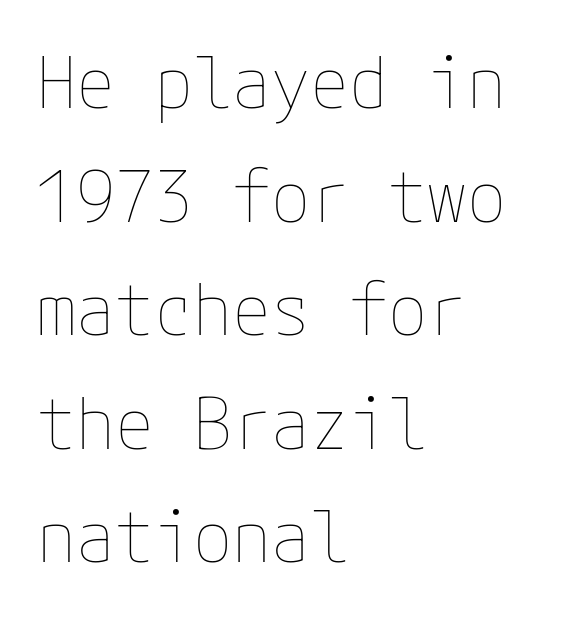
Every stem runs plumb, perpendicular to the baseline. The vertical gap from one line to the next is medium. Lines of text with bare space underneath. Nothing unusual about the tracking: characters are spaced as the font intends. The strokes are not fattened; the text isn't bold.
